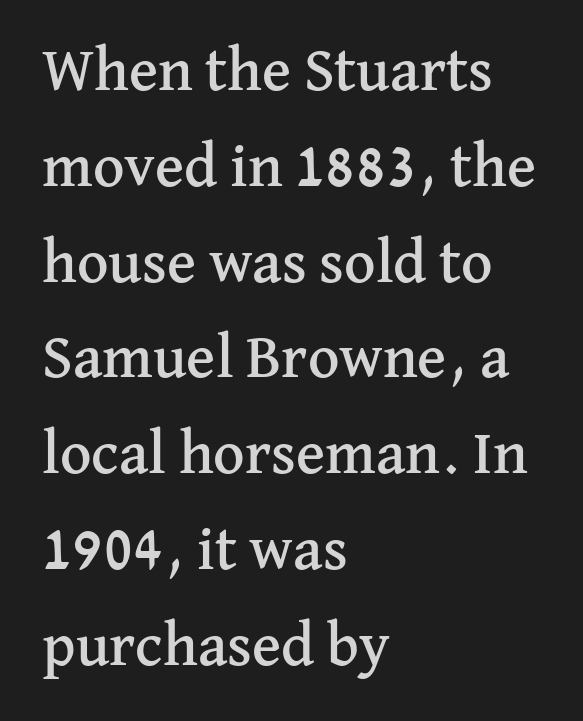
Letterform terminals end in serifs throughout the passage. Character widths vary here, with narrow letters taking less room than wide ones. A typesetter would call this zero additional tracking. Does the lettering tilt? It doesn't — this is upright. Clear beneath every line of the passage.
